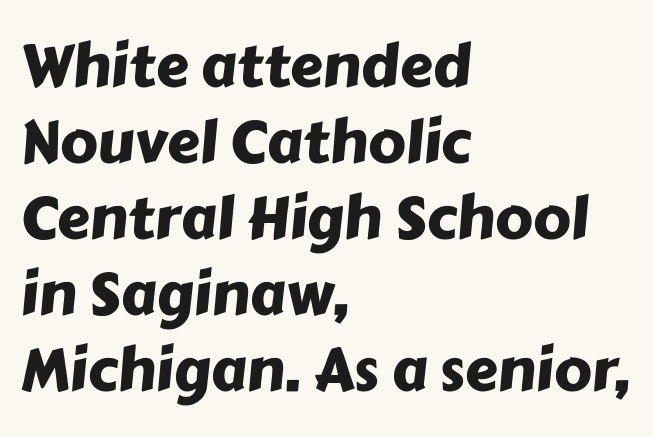
Horizontal bands of white between lines are of average thickness. Stroke terminals: plain, sans-serif. The letters advance in unequal steps, a hallmark of proportional type. The space directly below the letters is spotless. Casual observation: everything's shoved over to the left.
